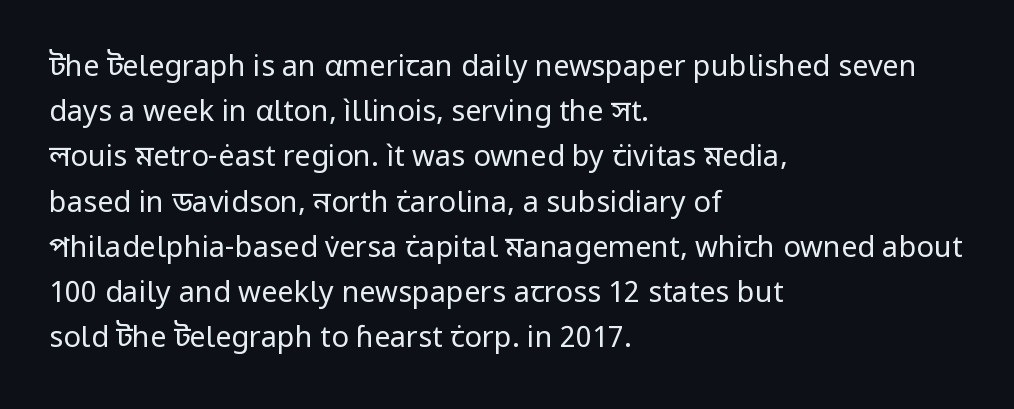
This is sans-serif lettering, the kind often seen on screens and signage. The lettering stays uniformly vertical, giving the passage a roman look. Beneath every word, the page is bare. The face used here is proportionally spaced, like ordinary book or web type. Summary of weight: not heavy and not bold.
